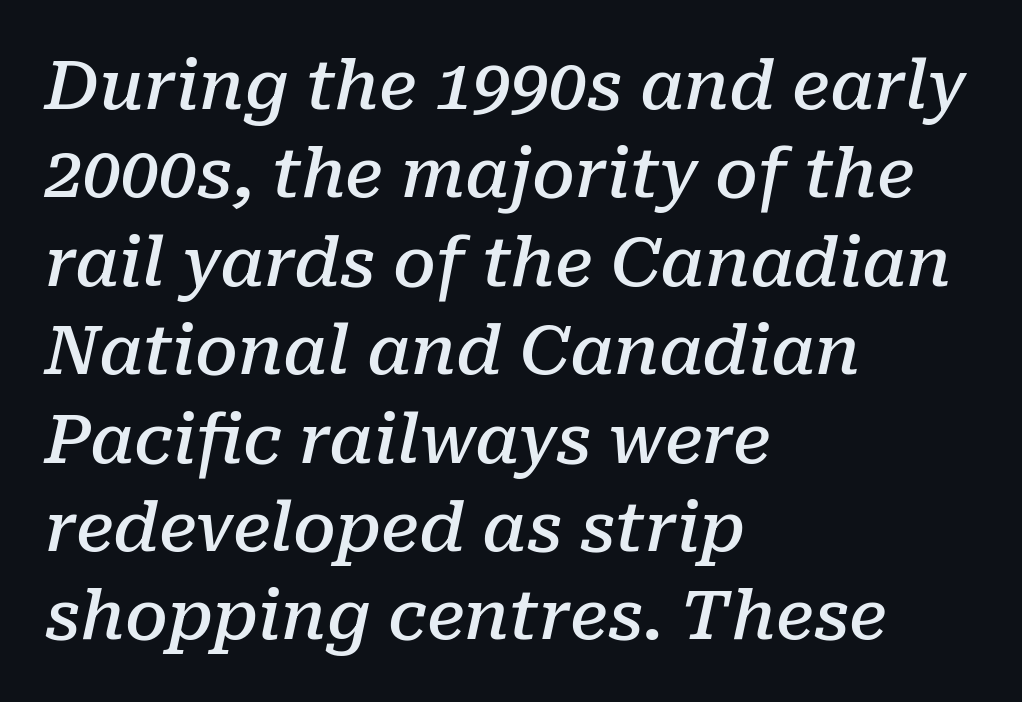
Q: Is the text bold? A: Semi-bold.
Q: Is the text italic (slanted)? A: Yes, it leans right by about 10 degrees.
Q: Is the typeface a serif or a sans-serif typeface? A: Serif.
Q: Is the text underlined? A: No.
Q: How is the paragraph aligned? A: Left-aligned.
Q: Is the spacing between letters normal or unusually wide? A: Normal.
Q: Is the spacing between lines tight, normal or loose? A: Normal.
Q: Width (condensed, normal, or wide)? A: Normal.
Q: Stroke contrast? A: Low.
Q: x-height? A: Medium.
Q: Monospaced? A: No.
